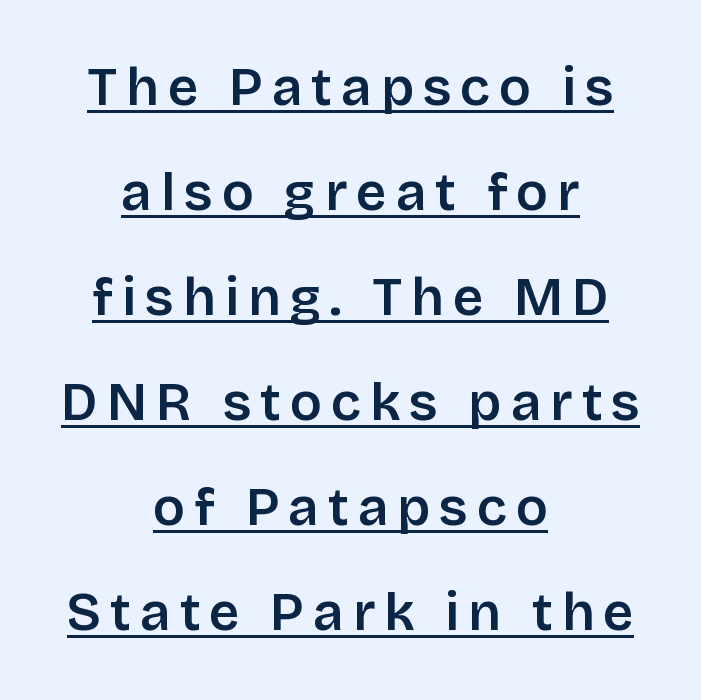
Q: Is the text bold? A: Semi-bold.
Q: Is the text italic (slanted)? A: No, it is upright.
Q: Is the typeface a serif or a sans-serif typeface? A: Sans-serif.
Q: Is the text underlined? A: Yes.
Q: How is the paragraph aligned? A: Centered.
Q: Is the spacing between lines tight, normal or loose? A: Loose.
Q: Width (condensed, normal, or wide)? A: Normal.
Q: Stroke contrast? A: Low.
Q: x-height? A: Large.
Q: Monospaced? A: No.
